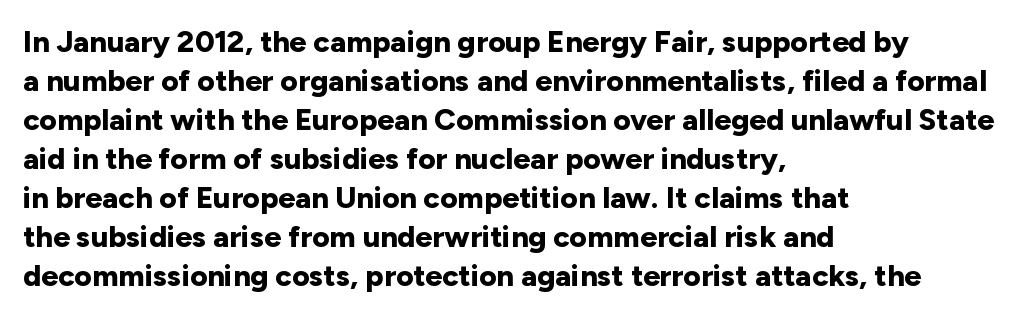
{"serif": "no", "italic": "no", "bold": "yes", "weight": "bold", "width": "normal", "stroke_contrast": "low", "x_height": "medium", "monospaced": "no", "underline": "no", "align": "left", "line_spacing": "normal", "line_spacing_ratio": 1.3, "letter_spacing": "normal", "letter_spacing_em": 0.0, "glyph_px": 30}
